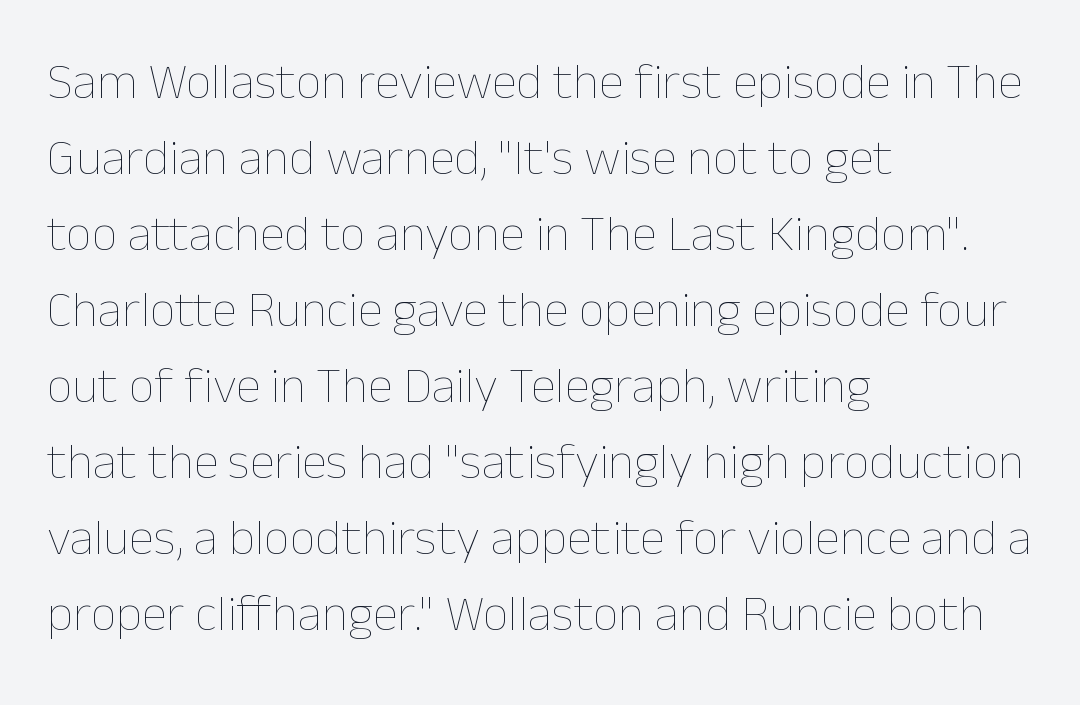
{"italic": "no", "bold": "no", "weight": "thin", "width": "normal", "stroke_contrast": "low", "x_height": "medium", "monospaced": "no", "underline": "no", "align": "left", "line_spacing": "normal", "line_spacing_ratio": 1.49, "letter_spacing": "normal", "letter_spacing_em": 0.0, "glyph_px": 51}
